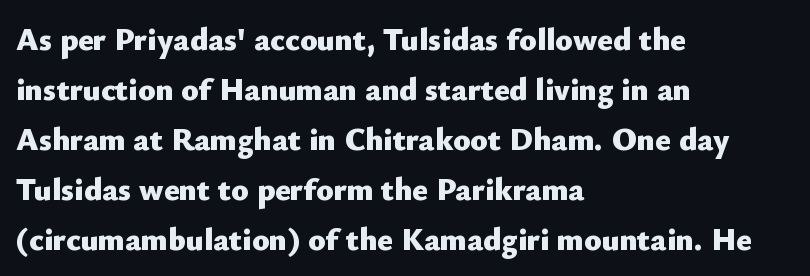
Q: Is the text bold? A: Yes.
Q: Is the text italic (slanted)? A: No, it is upright.
Q: Is the typeface a serif or a sans-serif typeface? A: Sans-serif.
Q: Is the text underlined? A: No.
Q: How is the paragraph aligned? A: Left-aligned.
Q: Is the spacing between letters normal or unusually wide? A: Normal.
Q: Is the spacing between lines tight, normal or loose? A: Normal.
Q: Width (condensed, normal, or wide)? A: Normal.
Q: Stroke contrast? A: Low.
Q: x-height? A: Small.
Q: Monospaced? A: No.
